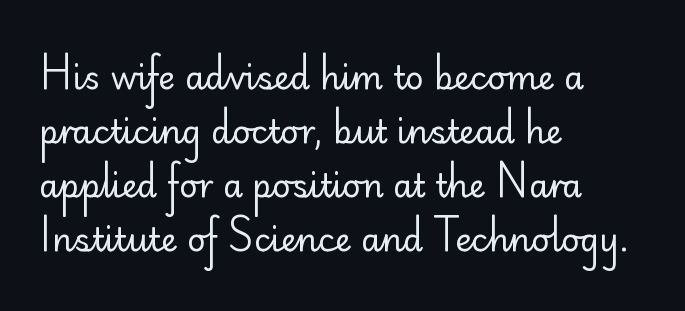
Q: Is the text bold? A: No.
Q: Is the text italic (slanted)? A: No, it is upright.
Q: Is the typeface a serif or a sans-serif typeface? A: Sans-serif.
Q: Is the text underlined? A: No.
Q: How is the paragraph aligned? A: Left-aligned.
Q: Is the spacing between letters normal or unusually wide? A: Normal.
Q: Is the spacing between lines tight, normal or loose? A: Normal.
Q: Width (condensed, normal, or wide)? A: Normal.
Q: Stroke contrast? A: Low.
Q: x-height? A: Small.
Q: Monospaced? A: No.
